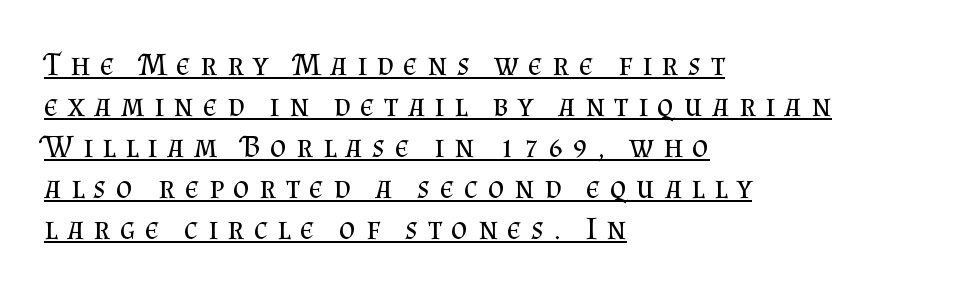
Q: Is the text bold? A: No.
Q: Is the text italic (slanted)? A: No, it is upright.
Q: Is the typeface a serif or a sans-serif typeface? A: Serif.
Q: Is the text underlined? A: Yes.
Q: How is the paragraph aligned? A: Left-aligned.
Q: Is the spacing between letters normal or unusually wide? A: Unusually wide.
Q: Is the spacing between lines tight, normal or loose? A: Normal.
Q: Width (condensed, normal, or wide)? A: Normal.
Q: Stroke contrast? A: Medium.
Q: x-height? A: Small.
Q: Monospaced? A: No.
